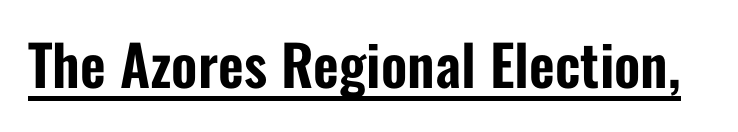
The image shows 56 px condensed sans-serif type, upright; set normal letter spacing, underlined; low stroke contrast and a medium x-height.
